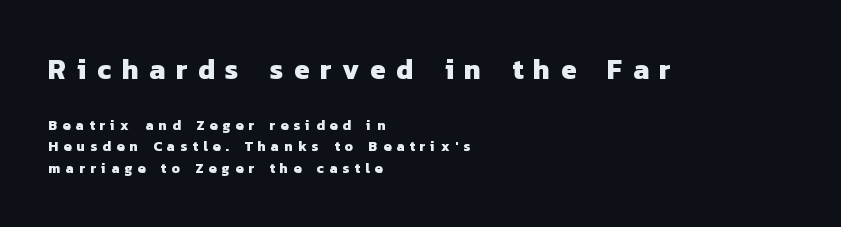
Q: Is the text bold? A: Yes.
Q: Is the typeface a serif or a sans-serif typeface? A: Sans-serif.
Q: Is the text underlined? A: No.
Q: How is the paragraph aligned? A: Left-aligned.
Q: Is the spacing between letters normal or unusually wide? A: Unusually wide.
Q: Is the spacing between lines tight, normal or loose? A: Normal.
Q: Which block of text is set in a larger size, the first (top) or the second (bottom)? A: The first (top) one.
Q: Width (condensed, normal, or wide)? A: Normal.
Q: Stroke contrast? A: Low.
Q: x-height? A: Medium.
Q: Monospaced? A: No.
